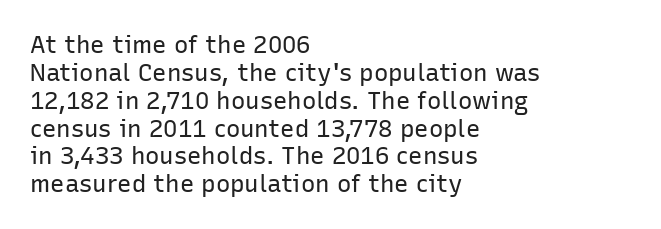
The specimen omits any rule beneath the text block's lines. Tall strokes in this sample are plumb rather than angled. In terms of letterspacing, this is plain default setting. Is this a heavy cut? Hardly; it is regular or lighter. The text block is weighted toward the left margin, trailing off unevenly rightward.
